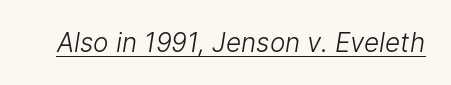
The image shows 26 px text type; set normal letter spacing, underlined.
